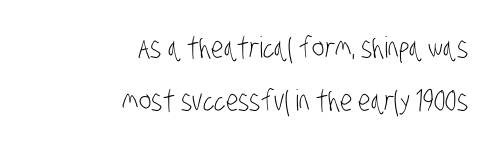
{"serif": "no", "bold": "no", "weight": "light", "width": "condensed", "stroke_contrast": "low", "x_height": "large", "monospaced": "no", "underline": "no", "align": "right", "line_spacing_ratio": 1.82, "letter_spacing": "normal", "letter_spacing_em": 0.0, "glyph_px": 29}
